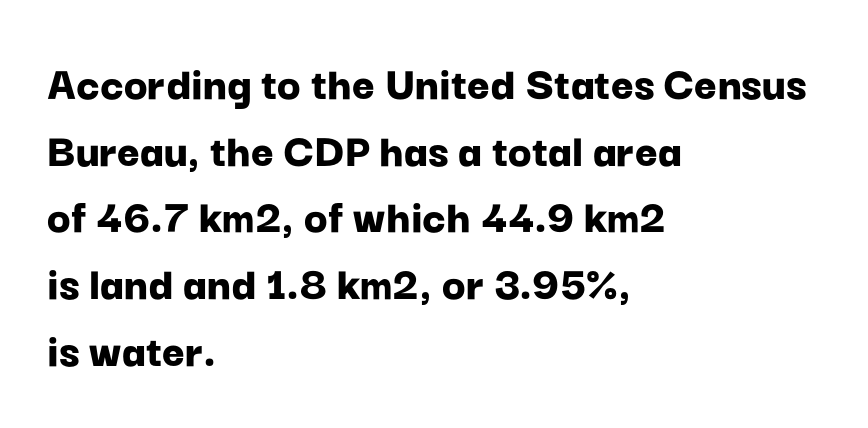
The image shows 49 px bold sans-serif type, upright; set left-aligned, normal line spacing (1.36x), normal letter spacing, not underlined; low stroke contrast and a medium x-height.
